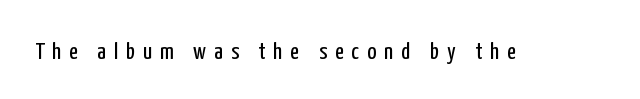
The image shows 24 px text type, upright; set unusually wide letter spacing (+0.33 em), not underlined.
